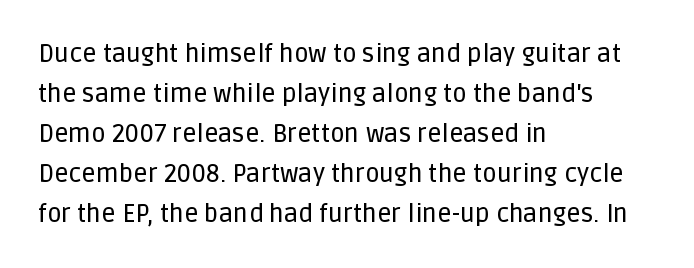
{"italic": "no", "underline": "no", "align": "left", "line_spacing": "normal", "line_spacing_ratio": 1.6, "letter_spacing": "normal", "letter_spacing_em": 0.0, "glyph_px": 25}
